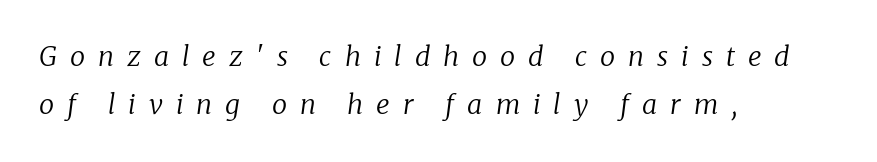
Q: Is the text bold? A: No.
Q: Is the text italic (slanted)? A: Yes, it leans right by about 8 degrees.
Q: Is the text underlined? A: No.
Q: How is the paragraph aligned? A: Left-aligned.
Q: Is the spacing between letters normal or unusually wide? A: Unusually wide.
